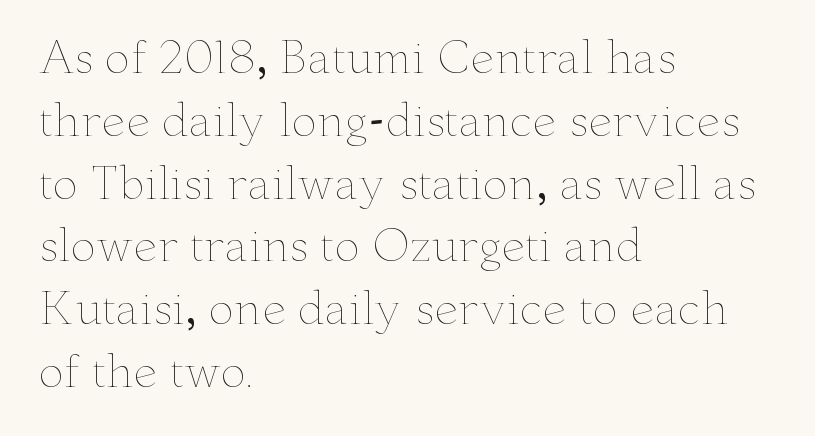
The image shows 43 px thin, wide type, upright; set left-aligned, normal line spacing (1.46x), normal letter spacing, not underlined; low stroke contrast and a small x-height.
